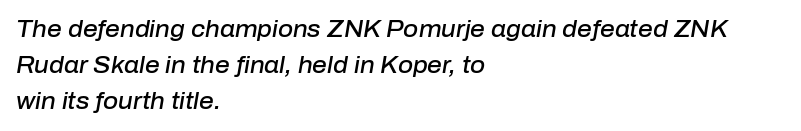
Quick note: underline off. The passage shown is semibold, sitting just below true bold. Vertically, the passage feels balanced, rows spaced as you'd expect. Which margin do the lines hug? The left one — the right edge is uneven. The rendering keeps characters at their native spacing.
